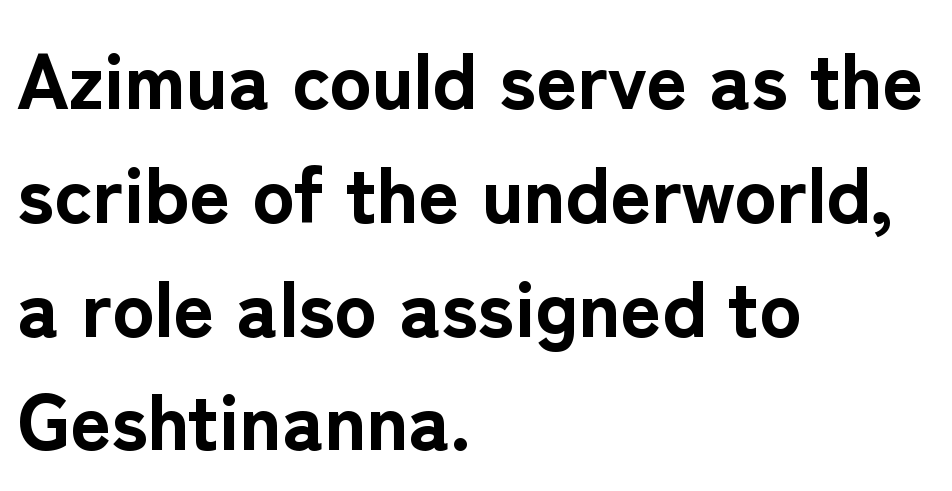
The image shows 79 px bold sans-serif type, upright; set left-aligned, normal line spacing (1.44x), normal letter spacing, not underlined; low stroke contrast and a medium x-height.
